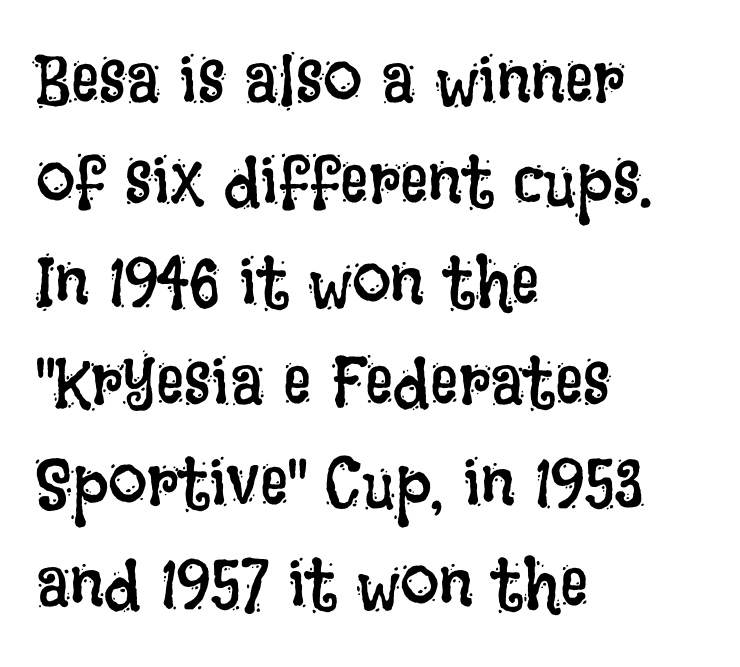
The image shows 70 px regular-weight, condensed type, upright; set left-aligned, normal line spacing (1.44x), normal letter spacing, not underlined; low stroke contrast and a large x-height.
